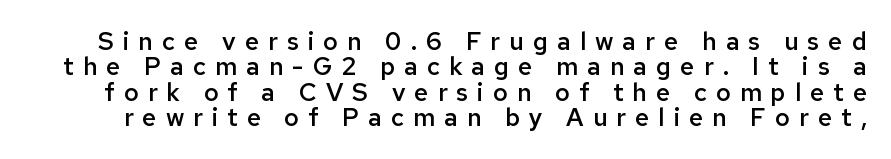
A fair bit of extra ink — the face is semibold, not bold. When letters stand straight like this, we call the style roman or upright. A typesetter would call this heavily tracked-out type. The designer dialed line spacing down below the default.
